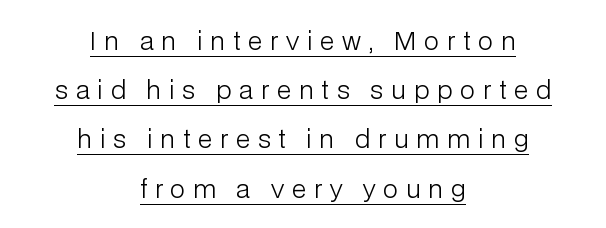
The image shows 25 px text type, upright; set centered, loose line spacing (1.97x), unusually wide letter spacing (+0.32 em), underlined.
